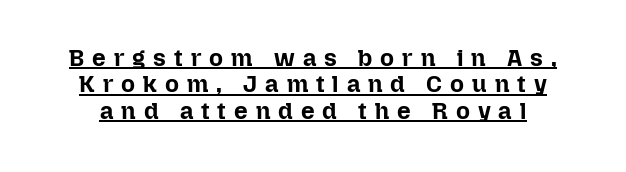
{"italic": "no", "bold": "yes", "underline": "yes", "line_spacing": "tight", "line_spacing_ratio": 1.1, "letter_spacing": "wide", "letter_spacing_em": 0.33, "glyph_px": 24}
